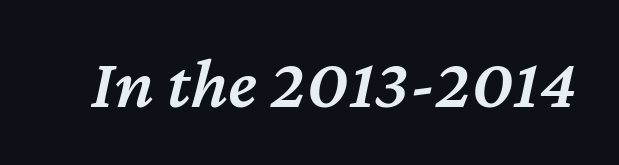
Compared with typical body copy, the letter spacing here is the same. Looks like regular typesetting: each glyph gets only the width it needs. Slanted lettering throughout. A clean baseline with only descenders dipping below it. How heavy is the stroke? Medium-heavy — a semibold, shy of bold.
